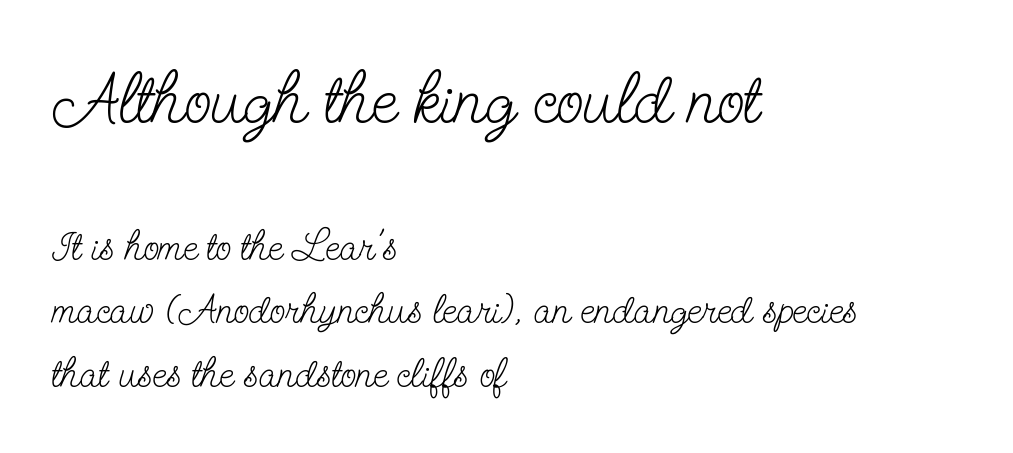
Nothing heavy about these letters — not bold at all. Rule under the text: the space is simply empty. Large over small — that's the arrangement of the two blocks here. Leading: standard. The letters carry serifs — small finishing strokes at the ends of their stems.
